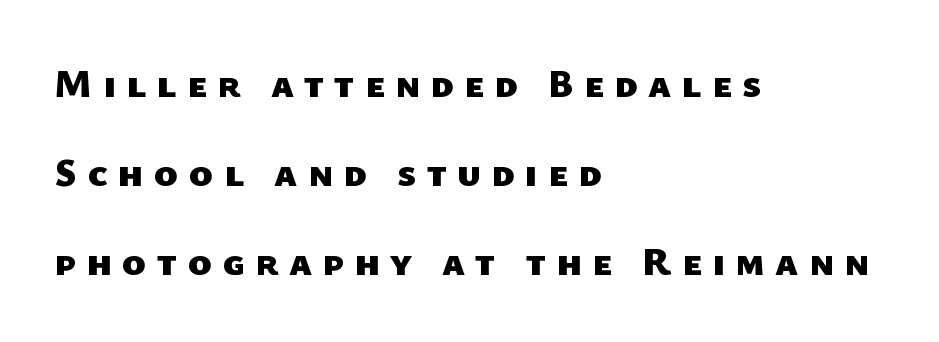
The image shows 40 px heavy sans-serif type; set left-aligned, loose line spacing (2.23x), unusually wide letter spacing (+0.26 em), not underlined; low stroke contrast and a medium x-height.
